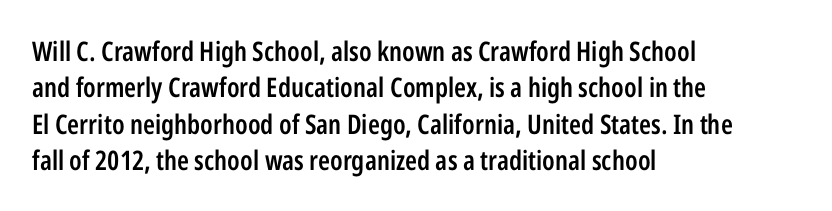
{"italic": "no", "bold": "semi", "underline": "no", "align": "left", "line_spacing": "normal", "line_spacing_ratio": 1.35, "letter_spacing": "normal", "letter_spacing_em": 0.0, "glyph_px": 27}
